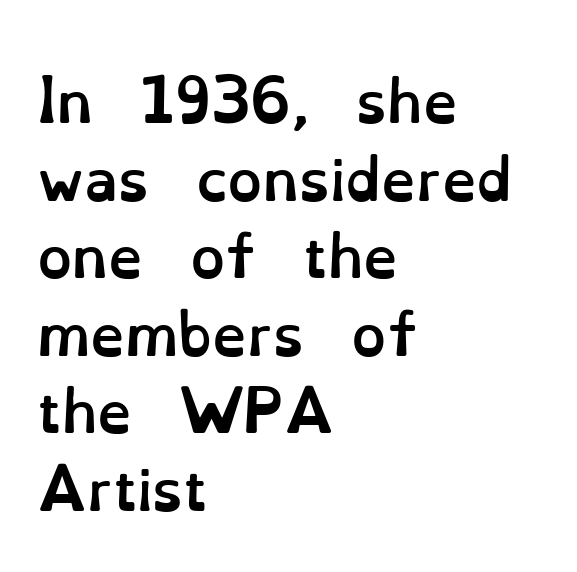
Regular leading. Typeset ragged right — the left edge is the straight one. As a designer I'd log this as weight 700, bold. A typesetter would call this proportional, since set widths differ per character.
